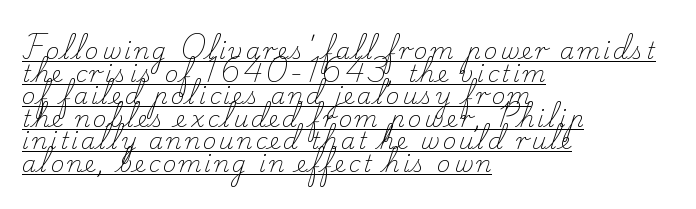
{"bold": "no", "underline": "yes", "align": "left", "line_spacing": "tight", "line_spacing_ratio": 0.98, "glyph_px": 23}
